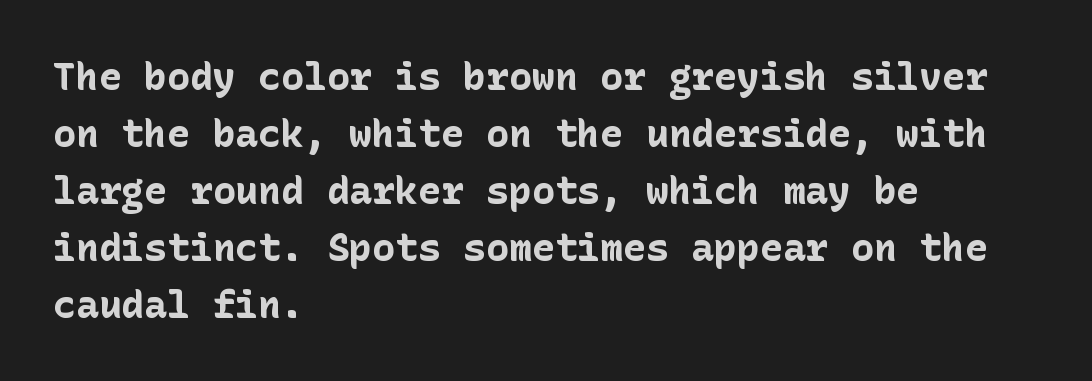
{"serif": "no", "italic": "no", "bold": "yes", "weight": "bold", "width": "normal", "stroke_contrast": "low", "x_height": "medium", "underline": "no", "align": "left", "line_spacing": "normal", "line_spacing_ratio": 1.5, "letter_spacing": "normal", "letter_spacing_em": 0.0, "glyph_px": 38}
